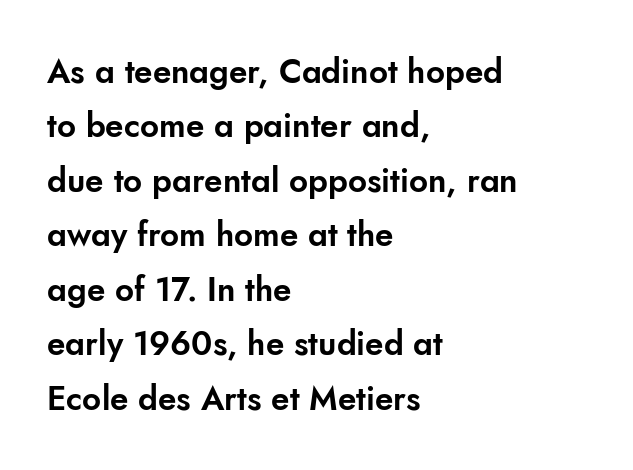
The image shows 33 px sans-serif type, upright; set left-aligned, normal line spacing (1.65x), normal letter spacing, not underlined; low stroke contrast and a small x-height.
